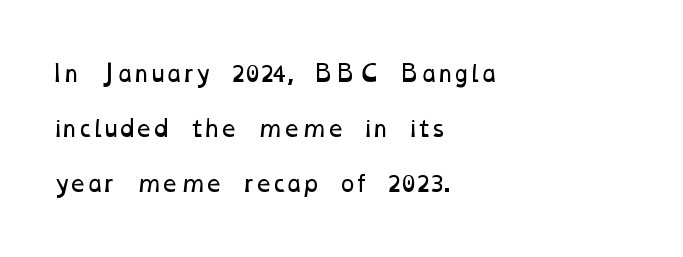
The image shows 22 px text type; set left-aligned, loose line spacing (2.49x), normal letter spacing, not underlined.
